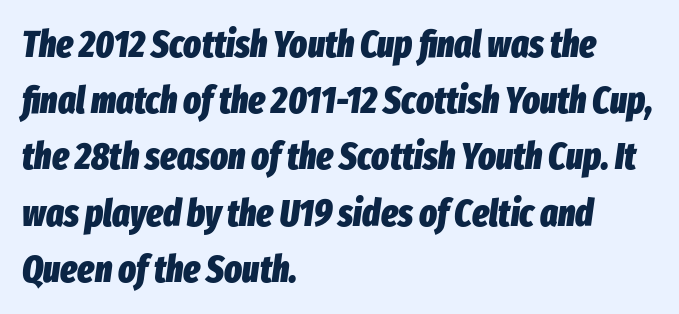
{"italic": "yes", "lean": "right", "slant_degrees": 8, "bold": "yes", "weight": "heavy", "width": "condensed", "stroke_contrast": "low", "x_height": "medium", "monospaced": "no", "underline": "no", "align": "left", "line_spacing": "normal", "line_spacing_ratio": 1.52, "letter_spacing": "normal", "letter_spacing_em": 0.0, "glyph_px": 37}
